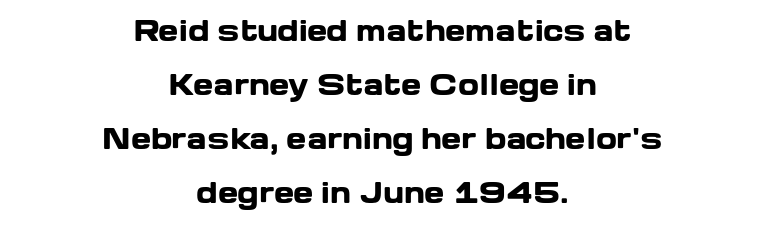
The glyphs are unaccompanied by any horizontal stroke below them. It's the straight-up-and-down kind of type. Is the block centered? Yes — each line is placed symmetrically about the middle. Each new line begins a long way beneath the previous one.
